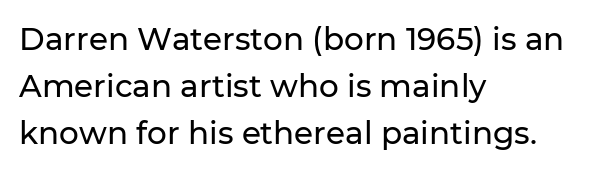
Short note: letters normally spaced. Nope, not italic — everything's standing straight. Each letter's strokes conclude bluntly, with no projecting serifs. The space beneath each line is pristine and unruled. The rag falls on the right side of this text block. Interline gaps are of average width in this sample.
